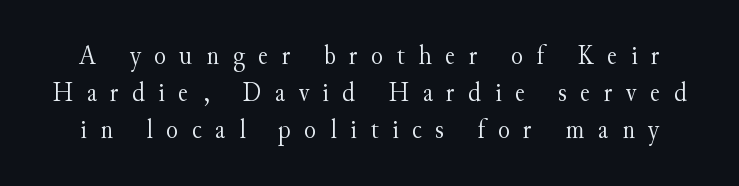
{"serif": "yes", "italic": "no", "bold": "no", "weight": "light", "width": "normal", "stroke_contrast": "medium", "x_height": "small", "monospaced": "no", "underline": "no", "line_spacing": "normal", "line_spacing_ratio": 1.33, "letter_spacing": "wide", "letter_spacing_em": 0.48, "glyph_px": 28}
